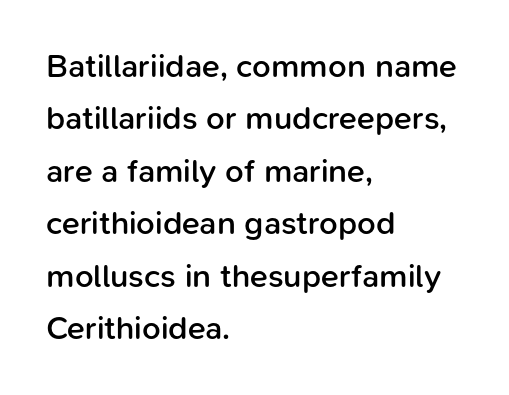
{"serif": "no", "italic": "no", "bold": "semi", "weight": "semibold", "width": "normal", "stroke_contrast": "low", "x_height": "medium", "monospaced": "no", "underline": "no", "align": "left", "line_spacing": "normal", "line_spacing_ratio": 1.59, "letter_spacing": "normal", "letter_spacing_em": 0.0, "glyph_px": 33}
